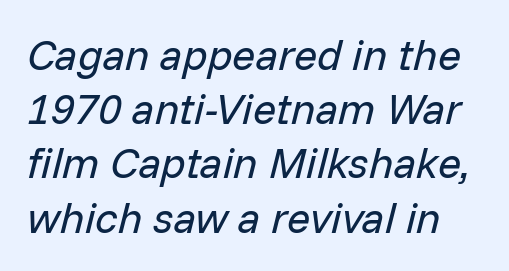
{"italic": "yes", "lean": "right", "slant_degrees": 14, "bold": "no", "weight": "regular", "width": "normal", "stroke_contrast": "low", "x_height": "medium", "monospaced": "no", "underline": "no", "line_spacing": "normal", "line_spacing_ratio": 1.26, "letter_spacing": "normal", "letter_spacing_em": 0.0, "glyph_px": 43}
